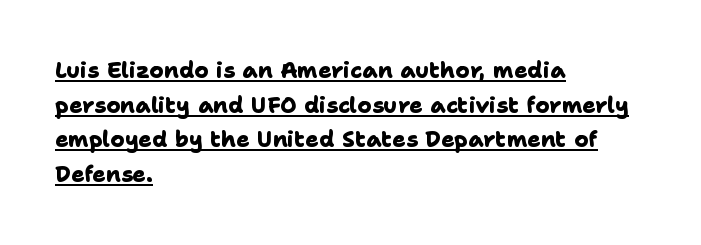
Q: Is the text bold? A: Yes.
Q: Is the text underlined? A: Yes.
Q: How is the paragraph aligned? A: Left-aligned.
Q: Is the spacing between letters normal or unusually wide? A: Normal.
Q: Is the spacing between lines tight, normal or loose? A: Normal.
